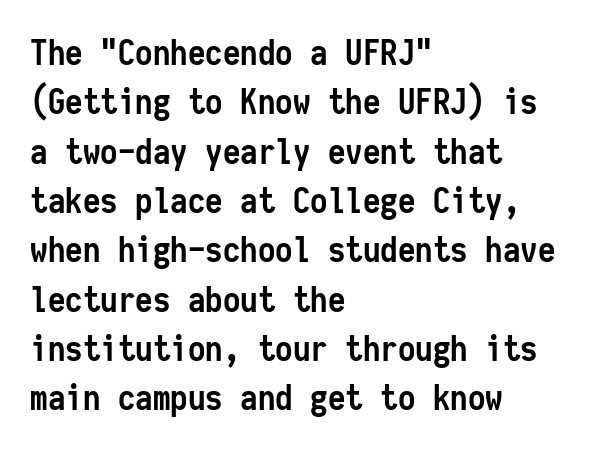
Q: Is the text bold? A: Yes.
Q: Is the text italic (slanted)? A: No, it is upright.
Q: Is the typeface a serif or a sans-serif typeface? A: Sans-serif.
Q: Is the text underlined? A: No.
Q: How is the paragraph aligned? A: Left-aligned.
Q: Is the spacing between letters normal or unusually wide? A: Normal.
Q: Is the spacing between lines tight, normal or loose? A: Normal.
Q: Width (condensed, normal, or wide)? A: Condensed.
Q: Stroke contrast? A: Low.
Q: x-height? A: Medium.
Q: Monospaced? A: Yes.
